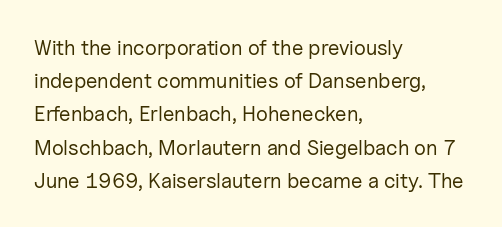
The face looks like a standard text weight, possibly lighter. Short and long lines alike share a common starting point at left. Vertically, the passage feels balanced, rows spaced as you'd expect. A bare baseline throughout the passage. Here the glyphs are tracked normally, forming tight word shapes.
